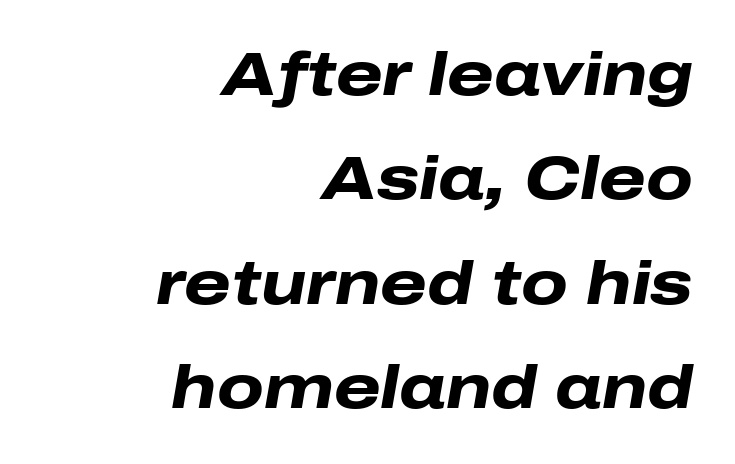
Compared with typical body copy, the letter spacing here is the same. Each line ends at the same right margin while the left side varies. The letters advance in unequal steps, a hallmark of proportional type. Style check: oblique. Any mark beneath the type? The region is blank. Students, this is bold: see how much ink each stroke carries.
